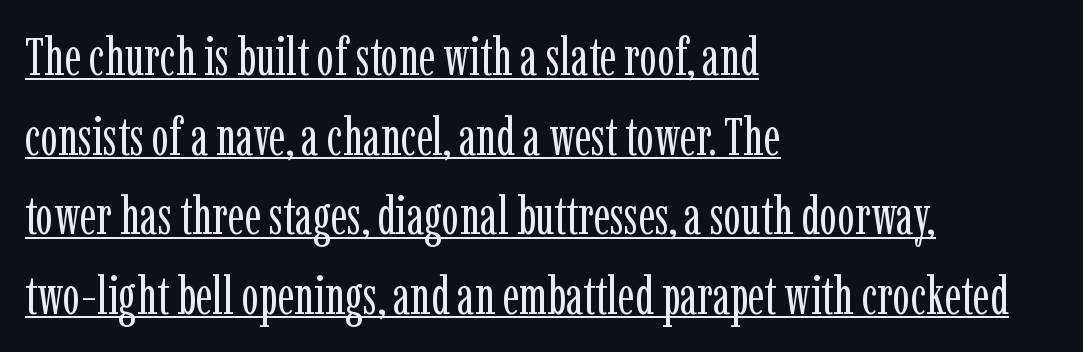
The image shows 52 px regular-weight, condensed serif type, upright; set left-aligned, normal line spacing (1.53x), normal letter spacing, underlined; low stroke contrast and a medium x-height.
